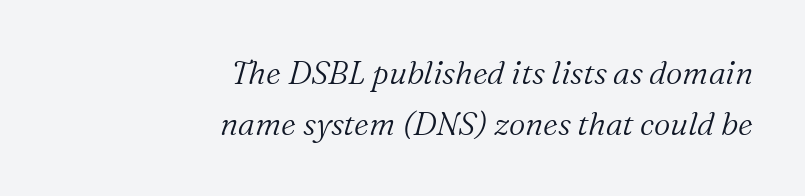
The strokes carry an ordinary text weight at most. Short note: letters normally spaced. Observe the serifs anchoring each vertical stroke in this sample. A normal amount of white space separates one row of letters from the next. The letters advance in unequal steps, a hallmark of proportional type. A bare baseline throughout the passage.
